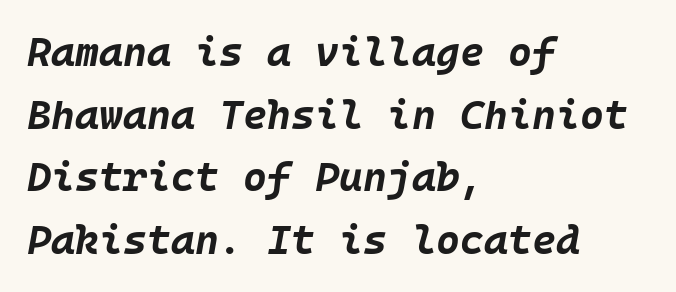
Q: Is the text bold? A: Yes.
Q: Is the text italic (slanted)? A: Yes, it leans right by about 10 degrees.
Q: Is the text underlined? A: No.
Q: How is the paragraph aligned? A: Left-aligned.
Q: Is the spacing between letters normal or unusually wide? A: Normal.
Q: Is the spacing between lines tight, normal or loose? A: Normal.
Q: Width (condensed, normal, or wide)? A: Normal.
Q: Stroke contrast? A: Low.
Q: x-height? A: Large.
